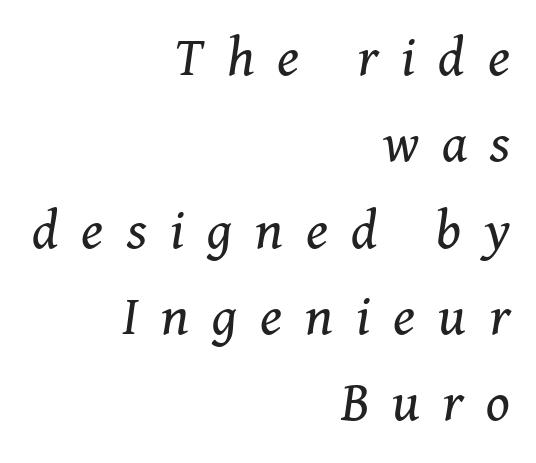
{"serif": "yes", "italic": "yes", "lean": "right", "slant_degrees": 8, "bold": "no", "weight": "regular", "width": "normal", "stroke_contrast": "medium", "x_height": "medium", "monospaced": "no", "underline": "no", "align": "right", "line_spacing": "normal", "line_spacing_ratio": 1.57, "letter_spacing": "wide", "letter_spacing_em": 0.42, "glyph_px": 55}
